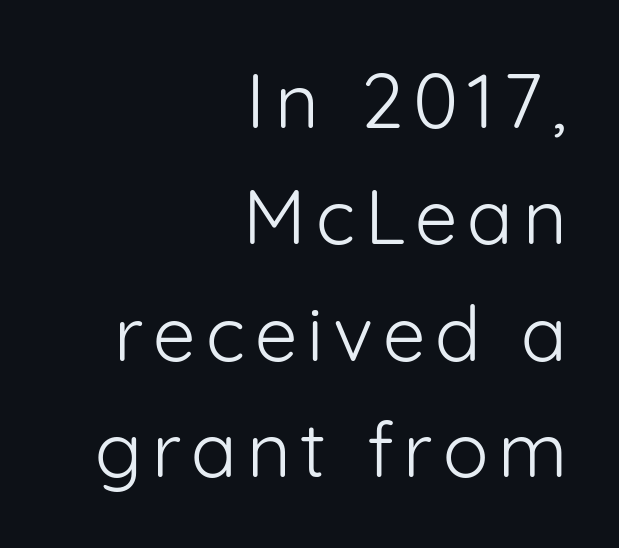
If you drew a line through each stem, it would be perfectly vertical. Horizontal alignment here is rightward, an uncommon choice for prose. The passage shown is typeset with a sans-serif family. Evenly set lines give the paragraph a standard silhouette. The typesetting does not lean heavy: it is not bold. The letters advance in unequal steps, a hallmark of proportional type.
